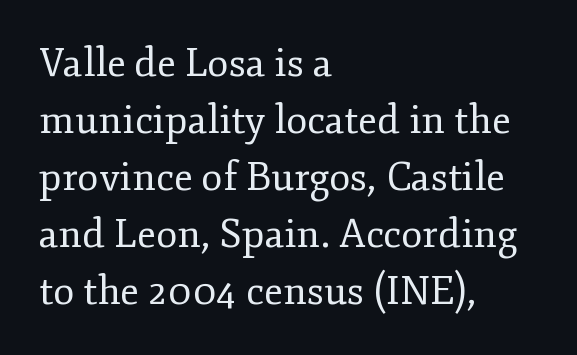
The face used here is proportionally spaced, like ordinary book or web type. These lines sit exactly where default settings would place them. Does extra space separate the letters? No, they use regular spacing. Do the letters lean? They stand straight. Line starts are locked; line ends wander.
